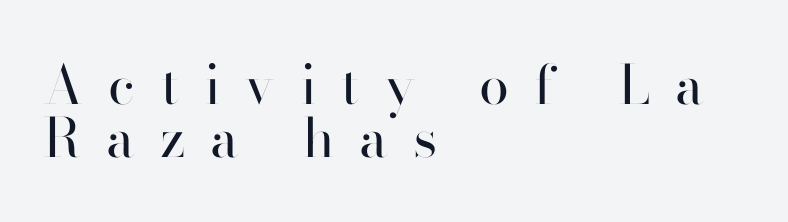
{"serif": "no", "italic": "no", "bold": "no", "weight": "regular", "width": "normal", "stroke_contrast": "high", "x_height": "small", "monospaced": "no", "underline": "no", "align": "left", "line_spacing": "tight", "line_spacing_ratio": 0.98, "letter_spacing": "wide", "letter_spacing_em": 0.47, "glyph_px": 54}
